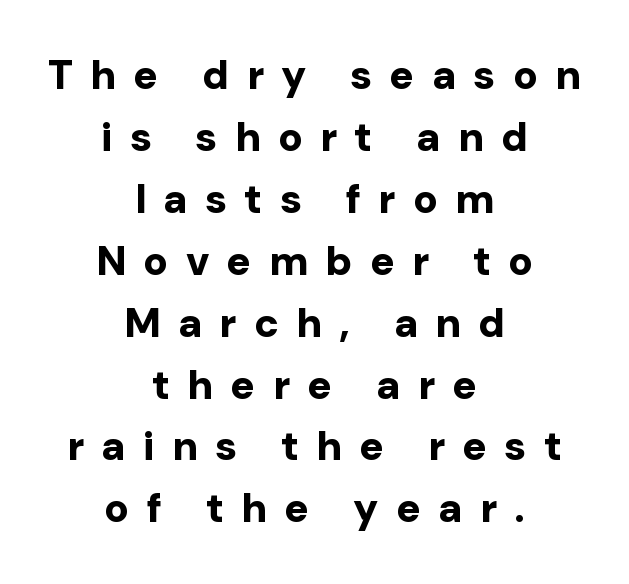
Q: Is the text bold? A: Yes.
Q: Is the text italic (slanted)? A: No, it is upright.
Q: Is the typeface a serif or a sans-serif typeface? A: Sans-serif.
Q: Is the text underlined? A: No.
Q: How is the paragraph aligned? A: Centered.
Q: Is the spacing between letters normal or unusually wide? A: Unusually wide.
Q: Is the spacing between lines tight, normal or loose? A: Normal.
Q: Width (condensed, normal, or wide)? A: Normal.
Q: Stroke contrast? A: Low.
Q: x-height? A: Medium.
Q: Monospaced? A: No.
